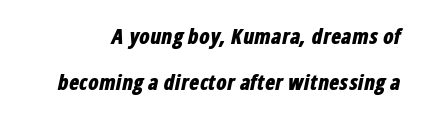
The image shows 21 px bold type, italic (leaning right); set loose line spacing (2.2x), normal letter spacing, not underlined.
